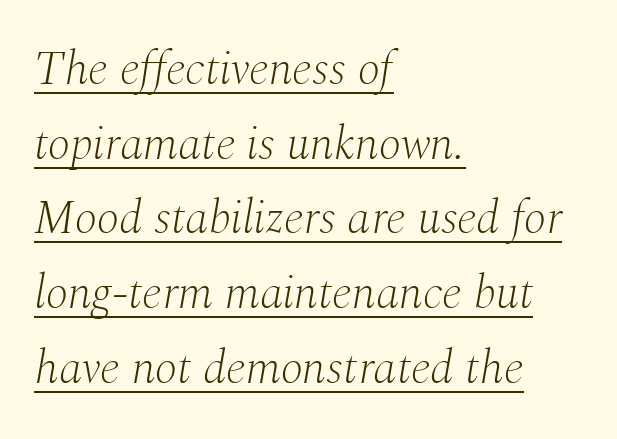
Nothing unusual about the tracking: characters are spaced as the font intends. Note: serifs present on the glyphs. Caption: face not bold, strokes unweighted. Proportional: the letters do not fall into vertical columns. Beneath each row of characters lies a ruled line.
